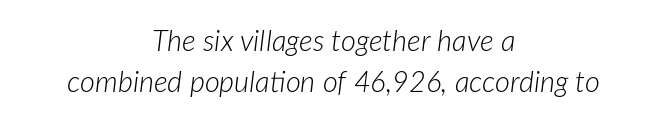
{"italic": "yes", "lean": "right", "slant_degrees": 7, "bold": "no", "weight": "light", "width": "normal", "stroke_contrast": "low", "x_height": "medium", "monospaced": "no", "underline": "no", "align": "center", "line_spacing": "normal", "line_spacing_ratio": 1.42, "letter_spacing": "normal", "letter_spacing_em": 0.0, "glyph_px": 29}
